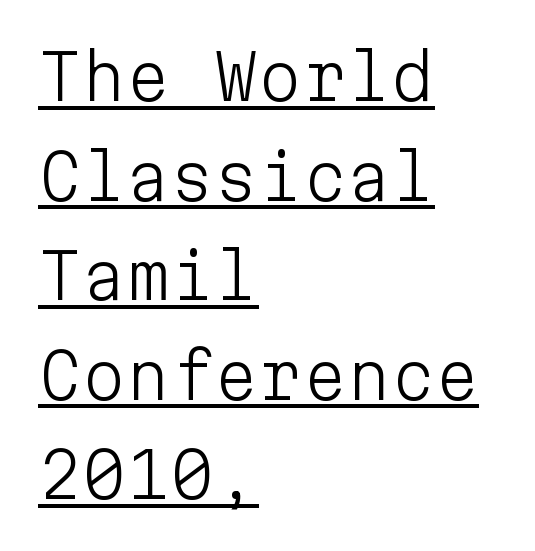
The image shows 63 px light sans-serif type, upright, monospaced; set left-aligned, normal line spacing (1.58x), normal letter spacing, underlined; low stroke contrast and a medium x-height.
